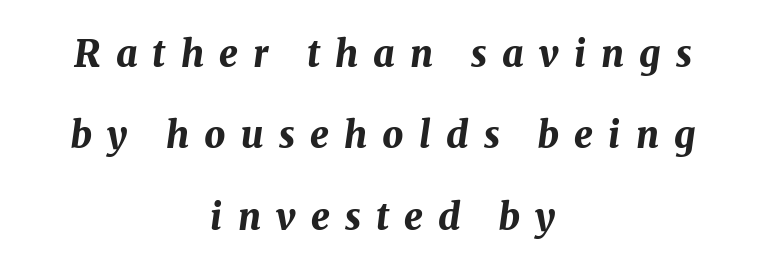
Q: Is the text bold? A: Yes.
Q: Is the text italic (slanted)? A: Yes, it leans right by about 8 degrees.
Q: Is the text underlined? A: No.
Q: How is the paragraph aligned? A: Centered.
Q: Is the spacing between letters normal or unusually wide? A: Unusually wide.
Q: Is the spacing between lines tight, normal or loose? A: Loose.
Q: Width (condensed, normal, or wide)? A: Normal.
Q: Stroke contrast? A: Medium.
Q: x-height? A: Medium.
Q: Monospaced? A: No.
